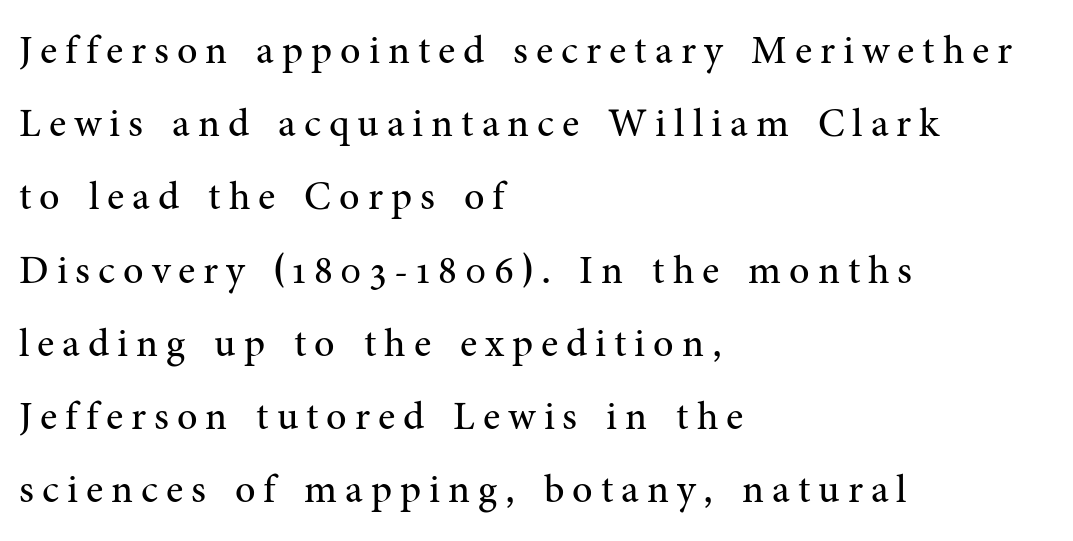
I'd call this a serif setting — the letters wear small feet. If you drew a line through each stem, it would be perfectly vertical. Spacing between characters has been opened up far beyond the box default. Anything drawn beneath the words? Only blank space.
